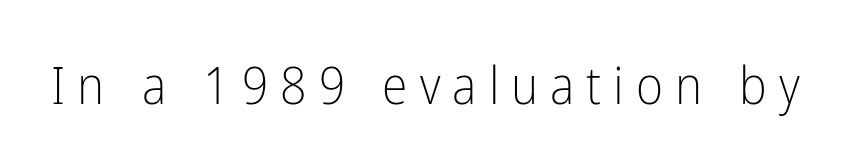
The image shows 52 px light, condensed sans-serif type, upright; set unusually wide letter spacing (+0.23 em), not underlined; low stroke contrast and a medium x-height.
